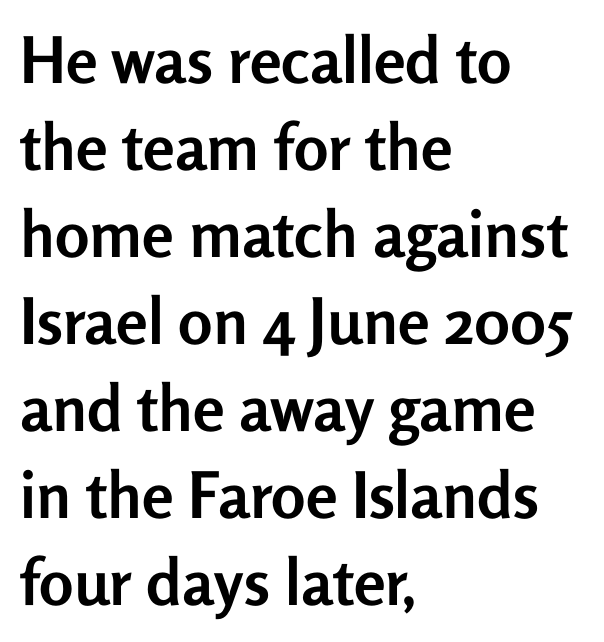
{"serif": "no", "italic": "no", "bold": "yes", "weight": "semibold", "width": "normal", "stroke_contrast": "low", "x_height": "medium", "monospaced": "no", "underline": "no", "align": "left", "line_spacing": "normal", "line_spacing_ratio": 1.36, "letter_spacing": "normal", "letter_spacing_em": 0.0, "glyph_px": 64}
